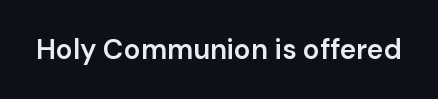
A bit beefed up — I'd call it semibold rather than bold. Look at the tracking — it's just the regular setting, nothing added. The space beneath each line is pristine and unruled. Varying glyph widths throughout — classic text-font behaviour. Typographically, this falls in the sans-serif category.
